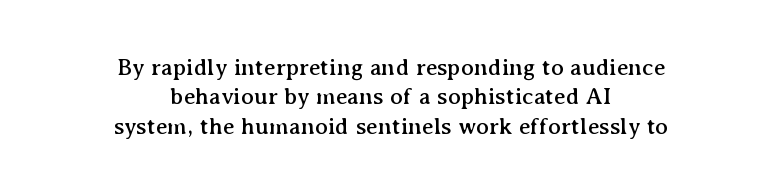
Centered paragraph, ragged on both sides. This sample uses plain, unmodified letter spacing. Words float on clear page, feet unadorned. Does the lettering tilt? It doesn't — this is upright.
